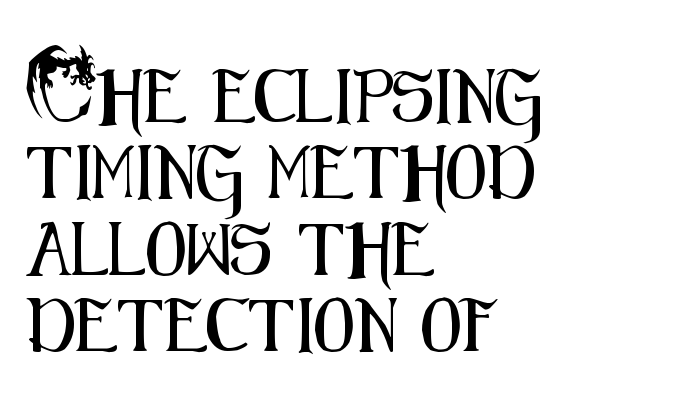
The image shows 53 px condensed sans-serif type, upright; set left-aligned, normal line spacing (1.44x), normal letter spacing, not underlined; medium stroke contrast and a small x-height.
